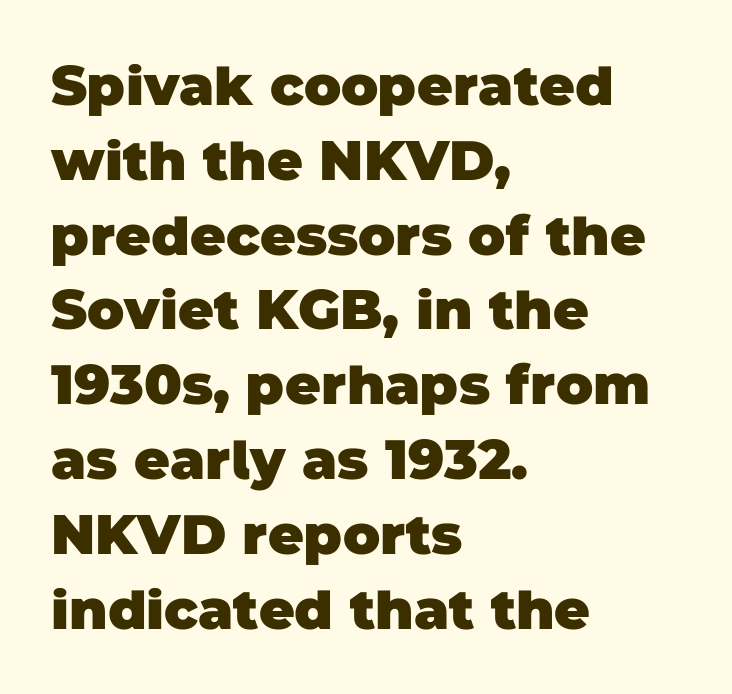
Q: Is the text bold? A: Yes.
Q: Is the typeface a serif or a sans-serif typeface? A: Sans-serif.
Q: Is the text underlined? A: No.
Q: How is the paragraph aligned? A: Left-aligned.
Q: Is the spacing between letters normal or unusually wide? A: Normal.
Q: Is the spacing between lines tight, normal or loose? A: Normal.
Q: Width (condensed, normal, or wide)? A: Normal.
Q: Stroke contrast? A: Low.
Q: x-height? A: Large.
Q: Monospaced? A: No.
